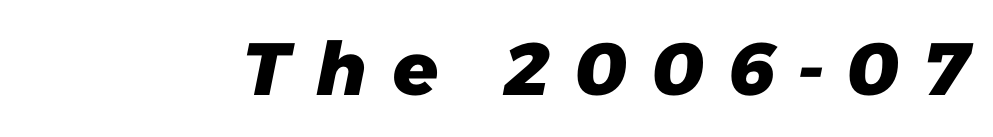
The characters look thick and weighty, a clear bold. The designer went with a sans here, leaving each stem footless. Spacing verdict: proportional, widths tailored to each character. Students, note that the glyphs here are deliberately spaced far apart. Type without underlining.
